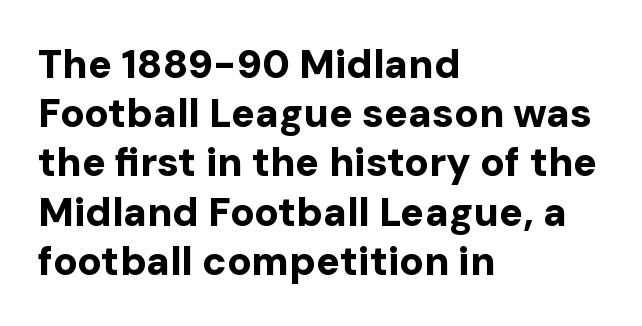
{"serif": "no", "italic": "no", "bold": "yes", "weight": "bold", "width": "normal", "stroke_contrast": "low", "x_height": "medium", "monospaced": "no", "underline": "no", "align": "left", "line_spacing_ratio": 1.23, "letter_spacing": "normal", "letter_spacing_em": 0.0, "glyph_px": 40}
